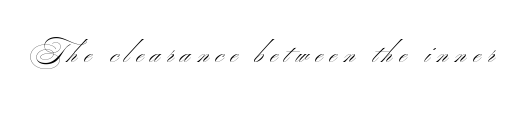
The image shows 27 px text type; set unusually wide letter spacing (+0.25 em), not underlined.
